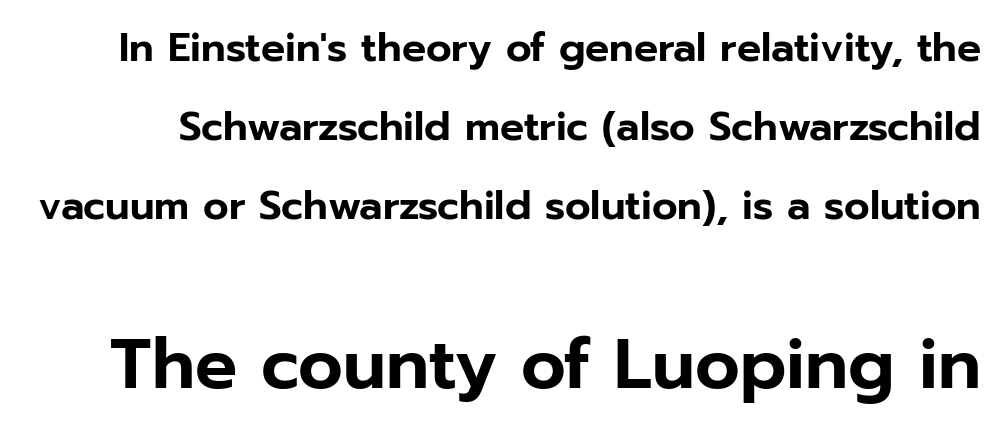
Look at the tracking — it's just the regular setting, nothing added. Do the letters lean? They stand straight. Horizontal bands of white between lines are thick stripes. Is this a fixed-width face? No — the glyphs have proportional, varying widths. Is the lower block the larger one? Yes — the lower block carries the bigger type.
